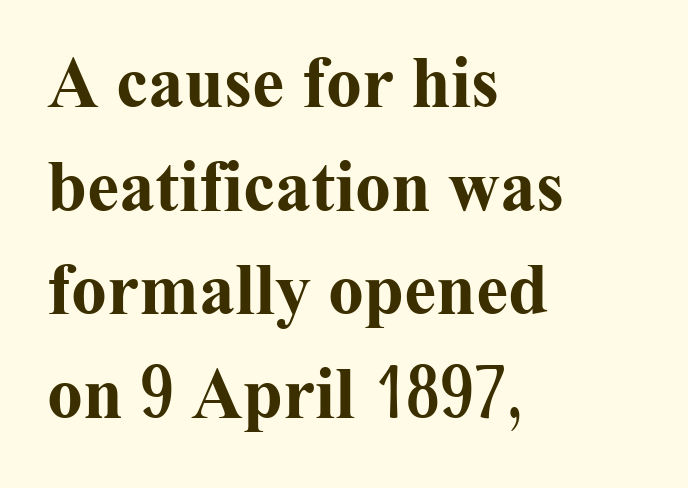
{"serif": "yes", "italic": "no", "bold": "yes", "weight": "bold", "width": "normal", "stroke_contrast": "medium", "x_height": "medium", "monospaced": "no", "underline": "no", "align": "left", "line_spacing": "normal", "line_spacing_ratio": 1.44, "letter_spacing": "normal", "letter_spacing_em": 0.0, "glyph_px": 72}
